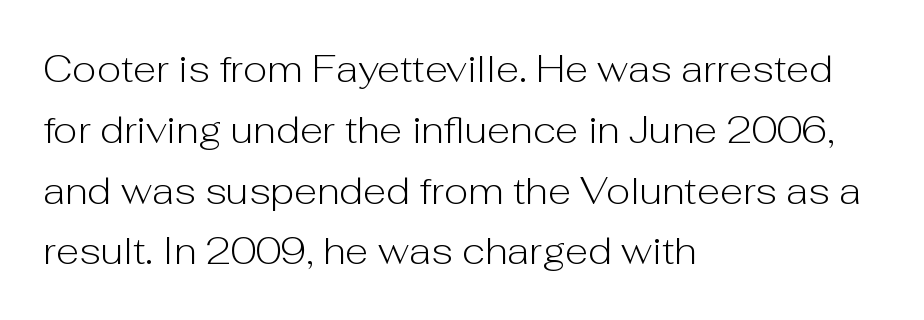
The image shows 38 px light sans-serif type, upright; set left-aligned, normal line spacing (1.6x), normal letter spacing, not underlined; low stroke contrast and a medium x-height.
